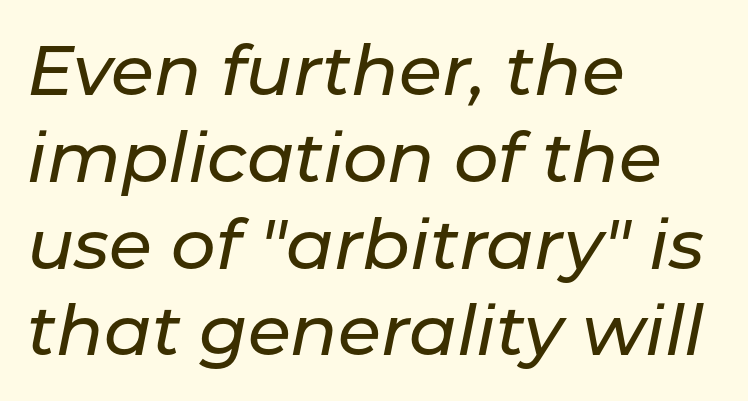
Looks like regular typesetting: each glyph gets only the width it needs. Left-aligned paragraph, ragged on the right. Between one letter and the next there's only the usual sliver of space. Each row of text sits above clean, open space. Notice how the stems are inclined rather than vertical — that's the hallmark of italics.
